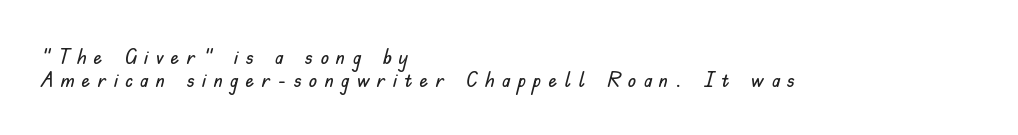
Q: Is the text italic (slanted)? A: Yes.
Q: Is the text underlined? A: No.
Q: How is the paragraph aligned? A: Left-aligned.
Q: Is the spacing between letters normal or unusually wide? A: Unusually wide.
Q: Is the spacing between lines tight, normal or loose? A: Tight.
